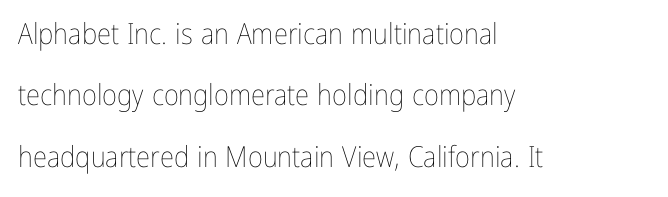
Q: Is the text bold? A: No.
Q: Is the text italic (slanted)? A: No, it is upright.
Q: Is the text underlined? A: No.
Q: How is the paragraph aligned? A: Left-aligned.
Q: Is the spacing between letters normal or unusually wide? A: Normal.
Q: Is the spacing between lines tight, normal or loose? A: Loose.
Q: Width (condensed, normal, or wide)? A: Condensed.
Q: Stroke contrast? A: Low.
Q: x-height? A: Medium.
Q: Monospaced? A: No.
